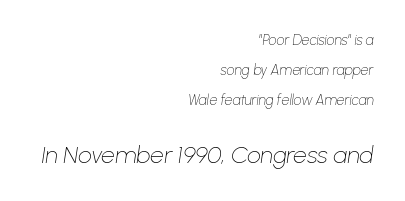
Q: Is the text bold? A: No.
Q: Is the text italic (slanted)? A: Yes, it leans right by about 8 degrees.
Q: Is the text underlined? A: No.
Q: How is the paragraph aligned? A: Right-aligned.
Q: Is the spacing between letters normal or unusually wide? A: Normal.
Q: Is the spacing between lines tight, normal or loose? A: Loose.
Q: Which block of text is set in a larger size, the first (top) or the second (bottom)? A: The second (bottom) one.
